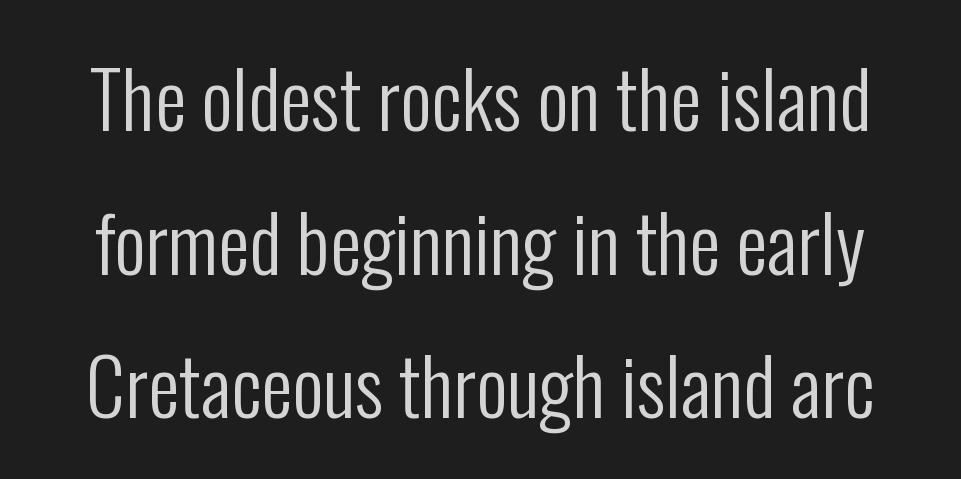
The image shows 78 px regular-weight, condensed sans-serif type, upright; set line spacing 1.84x, normal letter spacing, not underlined; low stroke contrast and a medium x-height.
